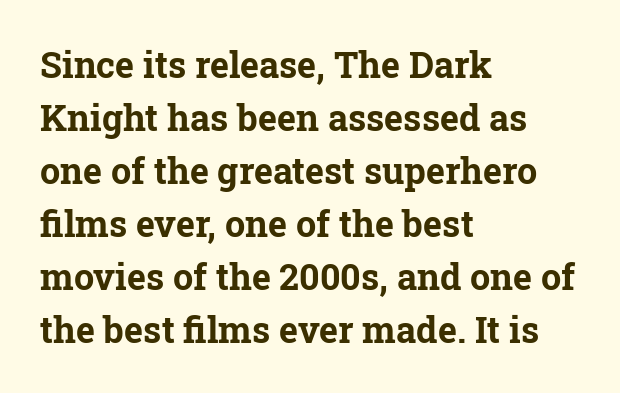
Lines of text with bare space underneath. The rendering uses natural spacing where letterforms have individual widths. Tracking value appears to be zero — textbook default spacing. You'd pick this weight for a headline — it's a proper bold. Every stem runs plumb, perpendicular to the baseline.
